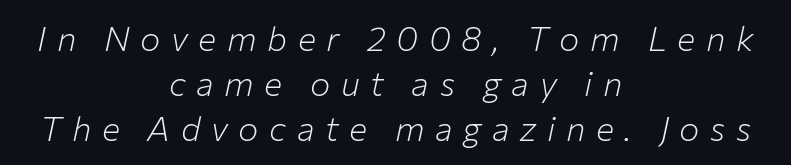
Rows of type keep a routine distance in the vertical direction. Does extra space separate the letters? Yes, quite a lot of it. Caption: multi-line text, centered on the measure. The zone under the glyphs is completely vacant. The letters advance in unequal steps, a hallmark of proportional type. The rendering applies a slant to the glyphs.
